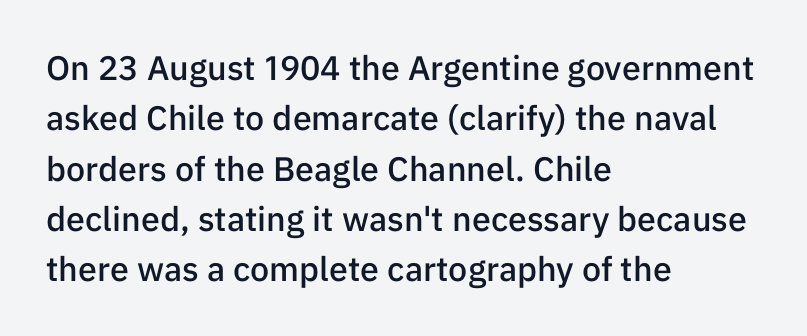
{"serif": "no", "italic": "no", "bold": "semi", "weight": "semibold", "width": "normal", "stroke_contrast": "low", "x_height": "medium", "monospaced": "no", "underline": "no", "align": "left", "line_spacing": "normal", "line_spacing_ratio": 1.48, "letter_spacing": "normal", "letter_spacing_em": 0.0, "glyph_px": 34}
